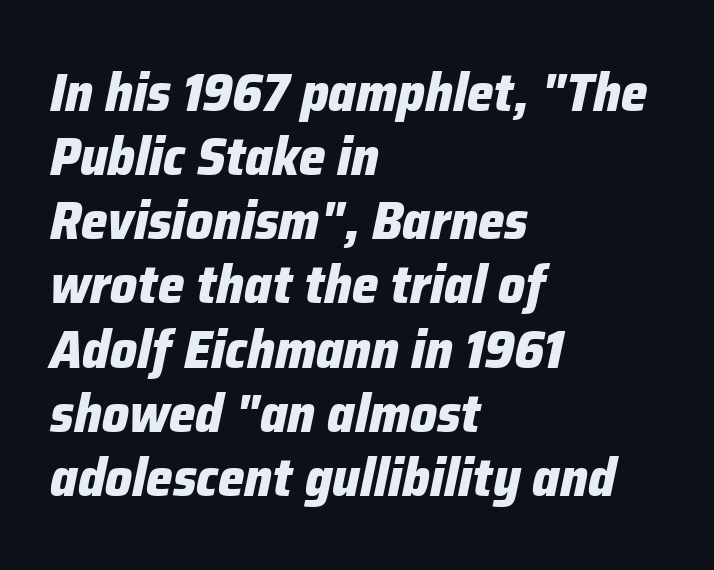
Which margin do the lines hug? The left one — the right edge is uneven. The horizontal fit of the characters is conventional and even. The passage shown is emphatically bold. The lettering tilts uniformly, giving the passage an italic look. Spacing verdict: proportional, widths tailored to each character. Underline: absent.
